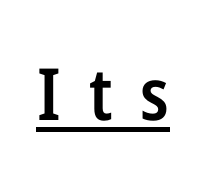
{"serif": "no", "italic": "no", "bold": "semi", "weight": "semibold", "width": "condensed", "stroke_contrast": "low", "x_height": "medium", "monospaced": "no", "underline": "yes", "letter_spacing": "wide", "letter_spacing_em": 0.39, "glyph_px": 72}
